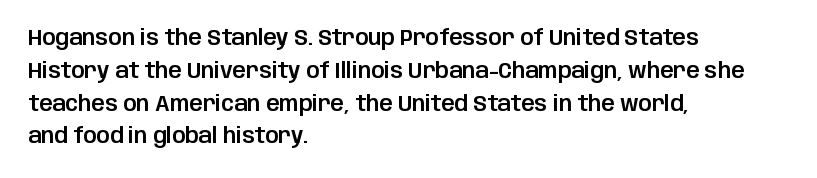
Q: Is the text italic (slanted)? A: No, it is upright.
Q: Is the text underlined? A: No.
Q: How is the paragraph aligned? A: Left-aligned.
Q: Is the spacing between letters normal or unusually wide? A: Normal.
Q: Is the spacing between lines tight, normal or loose? A: Normal.
